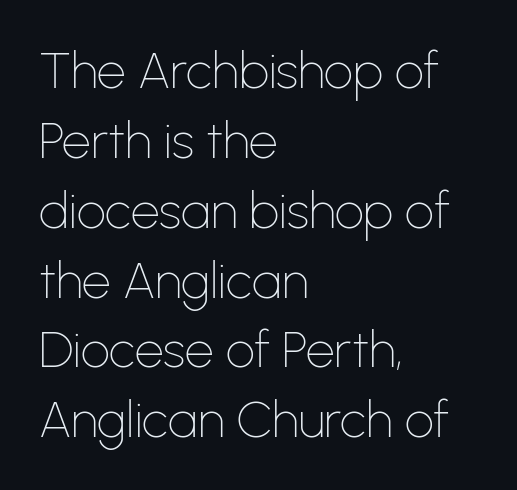
{"serif": "no", "italic": "no", "bold": "no", "weight": "thin", "width": "normal", "stroke_contrast": "low", "x_height": "medium", "monospaced": "no", "underline": "no", "align": "left", "line_spacing": "normal", "line_spacing_ratio": 1.37, "letter_spacing": "normal", "letter_spacing_em": 0.0, "glyph_px": 51}
